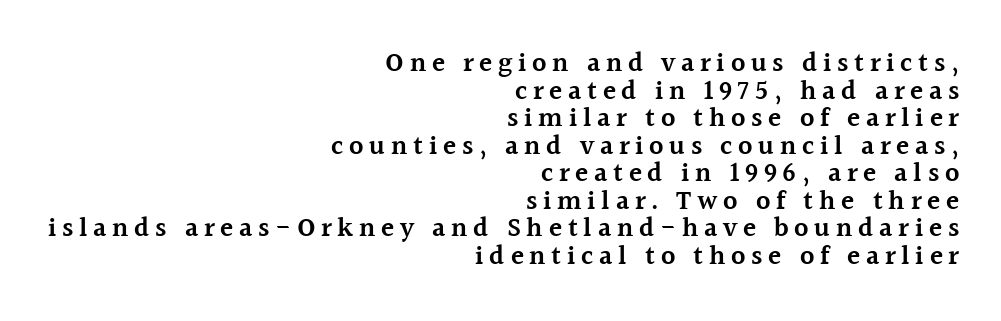
A typesetter would call this leading minimal, almost set solid. Compared with an ordinary text face, these strokes are moderately heavier — a semibold. Posture: vertical. A typesetter would call this heavily tracked-out type. The text block is weighted toward the right margin, trailing off unevenly leftward. This rendering features lettering with no underline.
